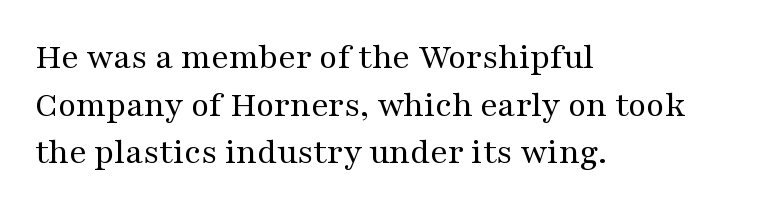
Q: Is the text bold? A: No.
Q: Is the text italic (slanted)? A: No, it is upright.
Q: Is the typeface a serif or a sans-serif typeface? A: Serif.
Q: Is the text underlined? A: No.
Q: How is the paragraph aligned? A: Left-aligned.
Q: Is the spacing between letters normal or unusually wide? A: Normal.
Q: Is the spacing between lines tight, normal or loose? A: Normal.
Q: Width (condensed, normal, or wide)? A: Wide.
Q: Stroke contrast? A: Medium.
Q: x-height? A: Medium.
Q: Monospaced? A: No.
